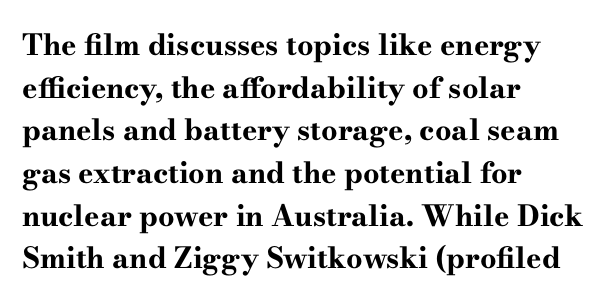
Q: Is the text bold? A: Yes.
Q: Is the text italic (slanted)? A: No, it is upright.
Q: Is the typeface a serif or a sans-serif typeface? A: Serif.
Q: Is the text underlined? A: No.
Q: How is the paragraph aligned? A: Left-aligned.
Q: Is the spacing between letters normal or unusually wide? A: Normal.
Q: Is the spacing between lines tight, normal or loose? A: Normal.
Q: Width (condensed, normal, or wide)? A: Wide.
Q: Stroke contrast? A: High.
Q: x-height? A: Small.
Q: Monospaced? A: No.
